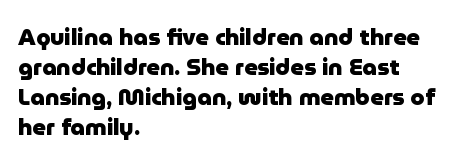
Q: Is the text bold? A: Yes.
Q: Is the text italic (slanted)? A: No, it is upright.
Q: Is the text underlined? A: No.
Q: How is the paragraph aligned? A: Left-aligned.
Q: Is the spacing between letters normal or unusually wide? A: Normal.
Q: Is the spacing between lines tight, normal or loose? A: Normal.
